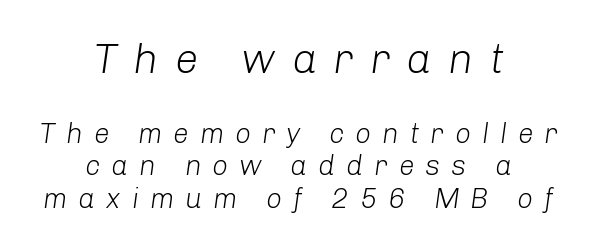
Q: Is the text bold? A: No.
Q: Is the text italic (slanted)? A: Yes, it leans right by about 8 degrees.
Q: Is the text underlined? A: No.
Q: How is the paragraph aligned? A: Centered.
Q: Is the spacing between letters normal or unusually wide? A: Unusually wide.
Q: Which block of text is set in a larger size, the first (top) or the second (bottom)? A: The first (top) one.
Q: Width (condensed, normal, or wide)? A: Normal.
Q: Stroke contrast? A: Low.
Q: x-height? A: Medium.
Q: Monospaced? A: No.
